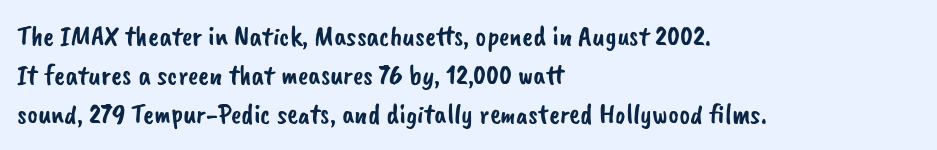
The image shows 29 px sans-serif type; set left-aligned, normal line spacing (1.35x), normal letter spacing, not underlined; low stroke contrast and a small x-height.
